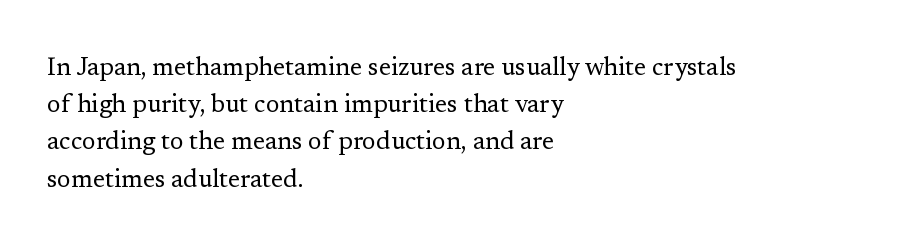
{"italic": "no", "bold": "no", "underline": "no", "align": "left", "line_spacing": "normal", "line_spacing_ratio": 1.49, "letter_spacing": "normal", "letter_spacing_em": 0.0, "glyph_px": 25}
